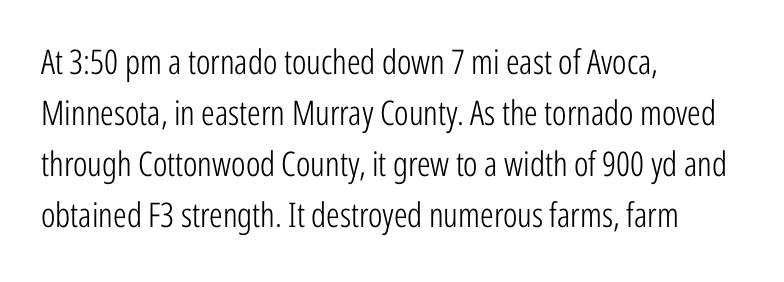
The image shows 34 px light, condensed sans-serif type, upright; set left-aligned, normal line spacing (1.5x), normal letter spacing, not underlined; low stroke contrast and a medium x-height.
